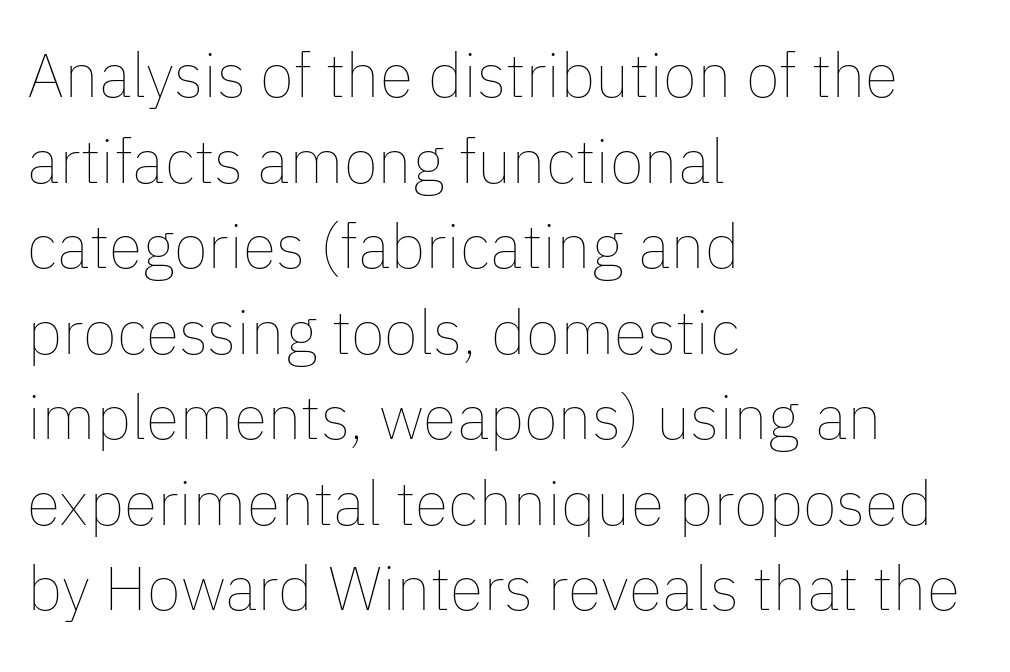
{"italic": "no", "bold": "no", "weight": "thin", "width": "normal", "stroke_contrast": "low", "x_height": "medium", "monospaced": "no", "underline": "no", "align": "left", "line_spacing": "normal", "line_spacing_ratio": 1.38, "letter_spacing": "normal", "letter_spacing_em": 0.0, "glyph_px": 62}
